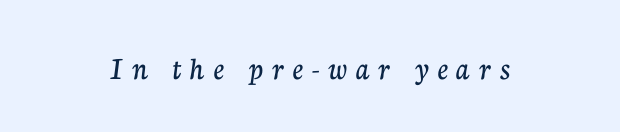
{"serif": "yes", "width": "normal", "stroke_contrast": "low", "x_height": "medium", "monospaced": "no", "underline": "no", "letter_spacing": "wide", "letter_spacing_em": 0.27, "glyph_px": 33}
